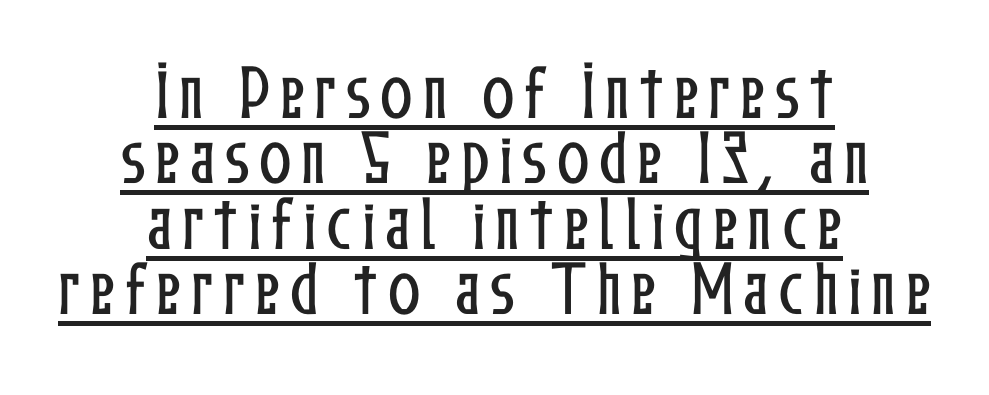
Q: Is the text italic (slanted)? A: No, it is upright.
Q: Is the text underlined? A: Yes.
Q: How is the paragraph aligned? A: Centered.
Q: Is the spacing between lines tight, normal or loose? A: Tight.
Q: Width (condensed, normal, or wide)? A: Condensed.
Q: Stroke contrast? A: Low.
Q: x-height? A: Medium.
Q: Monospaced? A: No.
